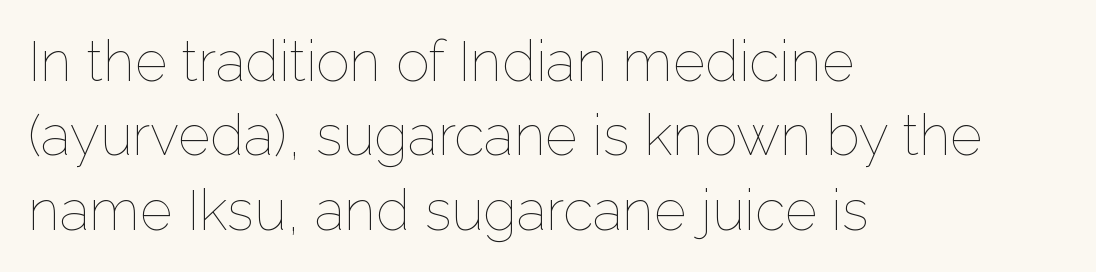
The image shows 56 px thin type, upright; set left-aligned, normal line spacing (1.33x), normal letter spacing, not underlined; low stroke contrast and a medium x-height.
